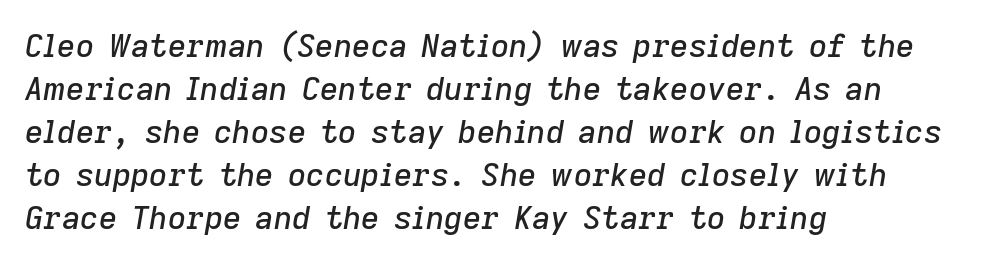
The specimen omits any rule beneath the text block's lines. The glyphs look as if they've been sheared to an angle. Casual observation: everything's shoved over to the left. Here the designer chose a conventional face with non-uniform glyph widths.
